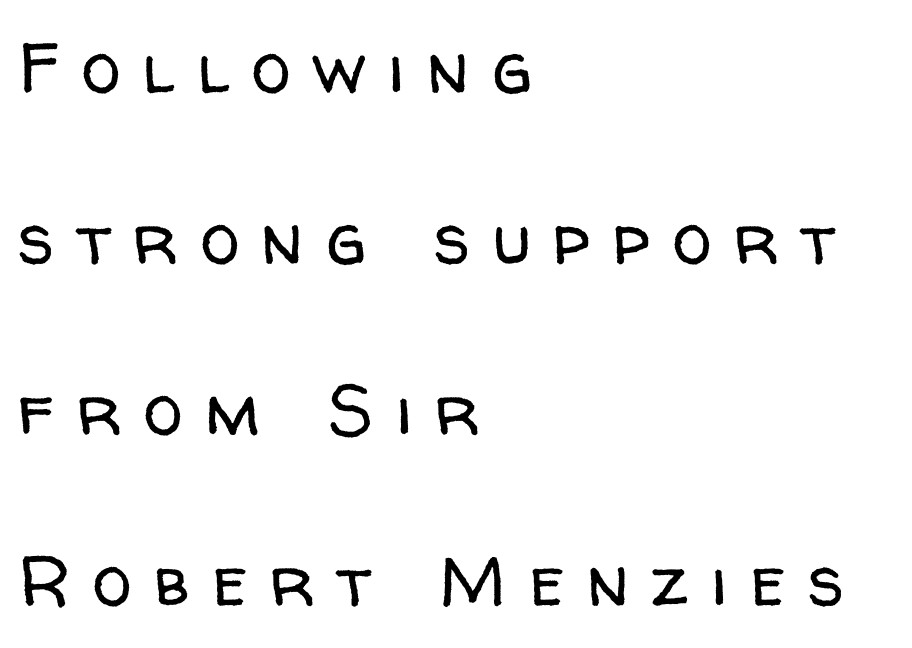
The passage shown has open, widely tracked lettering throughout. Every character sits straight up, as roman type does. Is the type heavy? It reads as light-to-regular instead. Layout note: lines flush left. These lines are composed in type without serifs. Baseline-to-baseline distance is far greater than the letter height.
